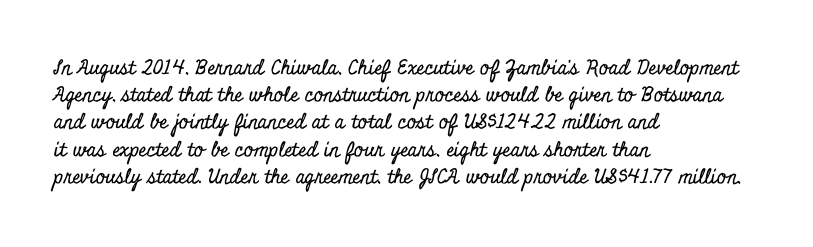
Teacher's note: observe the even left margin — that is flush-left alignment. Letter spacing: default. The baseline area is clear. One glance says typical: line gaps are just what's usual.
